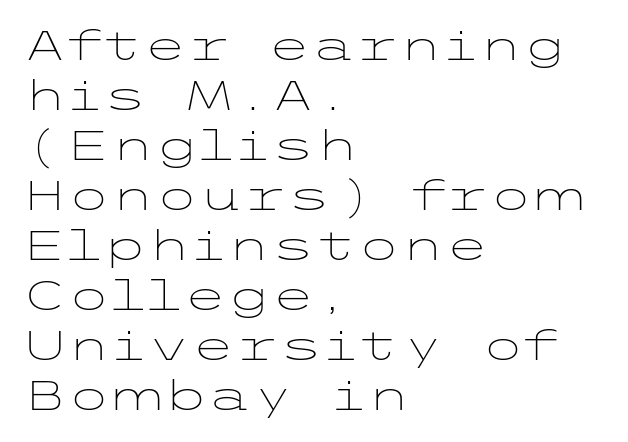
Alignment: flush left. Beneath every word, the page is bare. Compared with a typical body face, this is equally light or lighter still. These lines are composed in type without serifs. If you drew a line through each stem, it would be perfectly vertical. The tracking reads as untouched default to a designer's eye.
